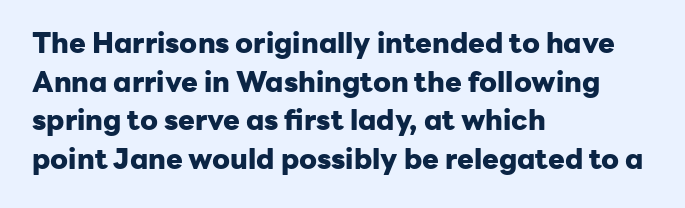
The image shows 28 px heavy sans-serif type, upright; set left-aligned, normal line spacing (1.38x), normal letter spacing, not underlined; low stroke contrast and a medium x-height.
